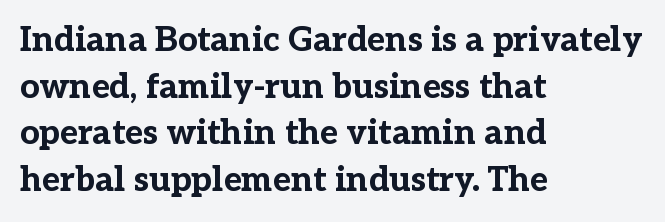
{"serif": "yes", "italic": "no", "bold": "yes", "weight": "bold", "width": "normal", "stroke_contrast": "low", "x_height": "medium", "monospaced": "no", "underline": "no", "align": "left", "line_spacing": "normal", "line_spacing_ratio": 1.37, "letter_spacing": "normal", "letter_spacing_em": 0.0, "glyph_px": 34}
